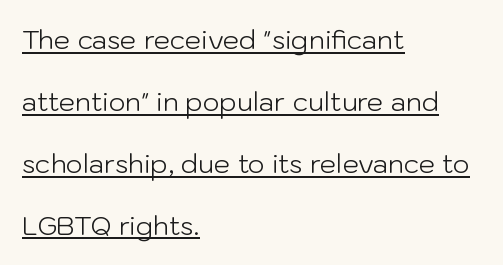
The image shows 26 px text type, upright; set left-aligned, loose line spacing (2.38x), normal letter spacing, underlined.
